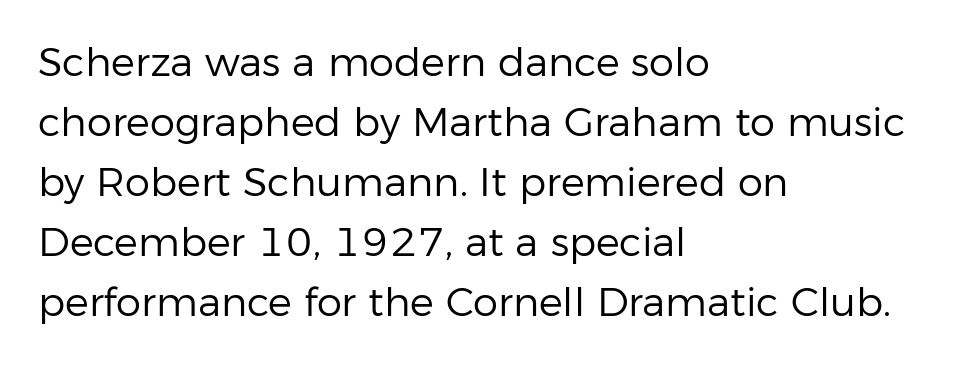
This sample has the flowing, uneven cadence of proportional lettering. Look at the bottom of the vertical strokes: they stop flat, with no serifs. Check the space under the baseline: it is left empty. Tracking value appears to be zero — textbook default spacing. Tall strokes in this sample are plumb rather than angled.
